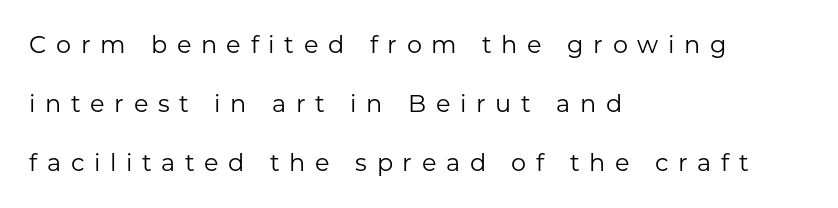
The image shows 24 px text type, upright; set left-aligned, loose line spacing (2.46x), unusually wide letter spacing (+0.4 em), not underlined.
